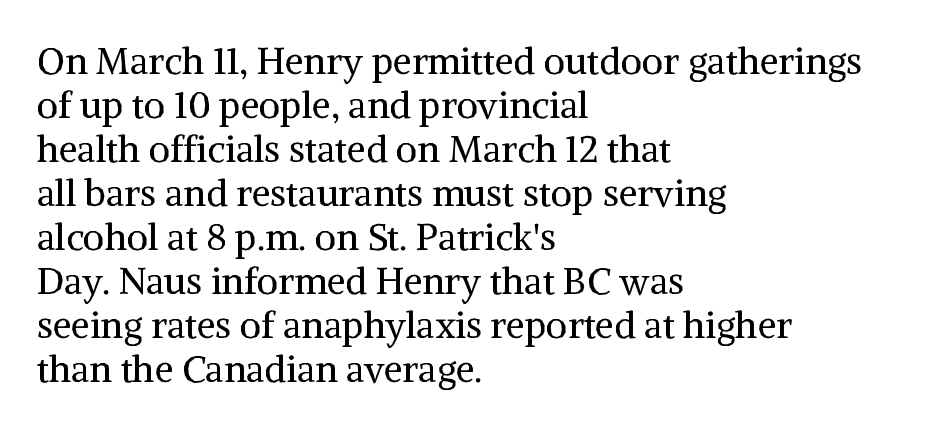
Q: Is the text bold? A: No.
Q: Is the text italic (slanted)? A: No, it is upright.
Q: Is the typeface a serif or a sans-serif typeface? A: Serif.
Q: Is the text underlined? A: No.
Q: How is the paragraph aligned? A: Left-aligned.
Q: Is the spacing between letters normal or unusually wide? A: Normal.
Q: Width (condensed, normal, or wide)? A: Normal.
Q: Stroke contrast? A: Medium.
Q: x-height? A: Medium.
Q: Monospaced? A: No.
